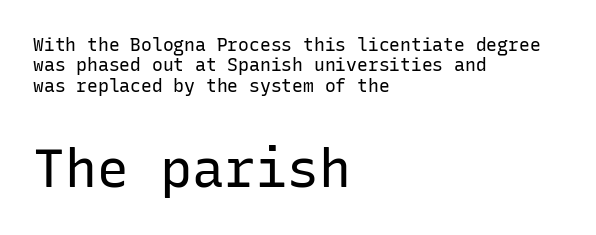
{"serif": "no", "italic": "no", "bold": "no", "weight": "regular", "width": "normal", "stroke_contrast": "low", "x_height": "medium", "monospaced": "yes", "underline": "no", "align": "left", "line_spacing": "tight", "line_spacing_ratio": 1.13, "letter_spacing": "normal", "letter_spacing_em": 0.0, "larger_block": "second", "size_ratio": 2.94, "glyph_px": 53}
